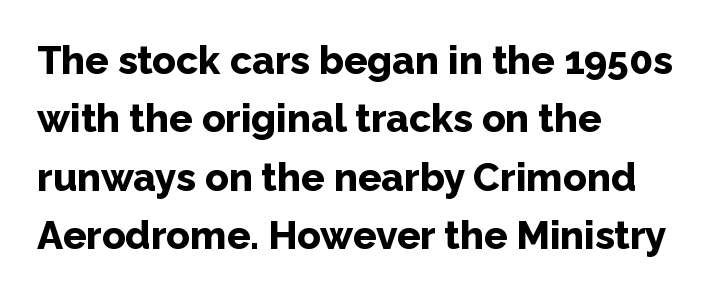
The image shows 39 px bold sans-serif type, upright; set left-aligned, normal line spacing (1.5x), normal letter spacing, not underlined; low stroke contrast and a medium x-height.
